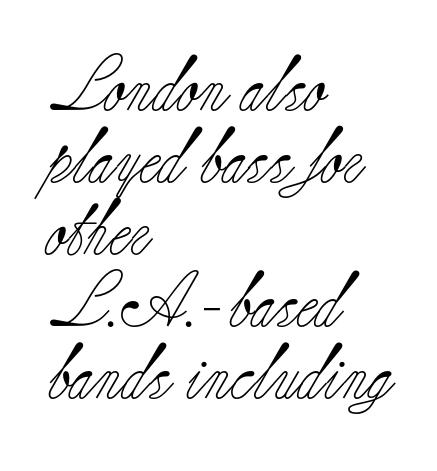
The image shows 55 px light serif type; set left-aligned, normal line spacing (1.31x), normal letter spacing, not underlined; low stroke contrast and a small x-height.
